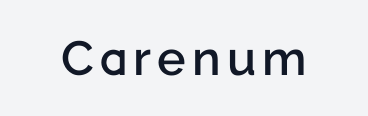
Q: Is the text bold? A: Semi-bold.
Q: Is the text italic (slanted)? A: No, it is upright.
Q: Is the typeface a serif or a sans-serif typeface? A: Sans-serif.
Q: Is the text underlined? A: No.
Q: Width (condensed, normal, or wide)? A: Normal.
Q: Stroke contrast? A: Low.
Q: x-height? A: Medium.
Q: Monospaced? A: No.
